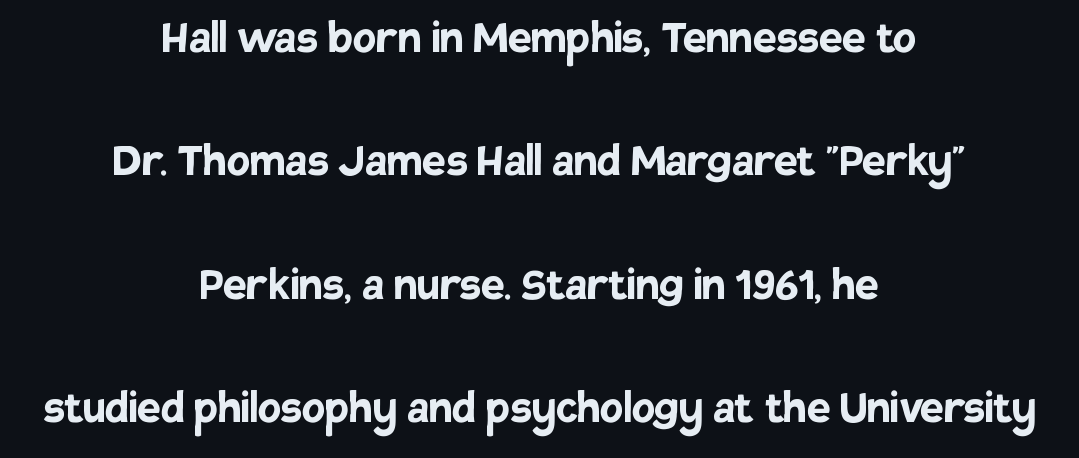
The image shows 53 px semibold sans-serif type, upright; set centered, loose line spacing (2.33x), normal letter spacing, not underlined; low stroke contrast and a large x-height.
